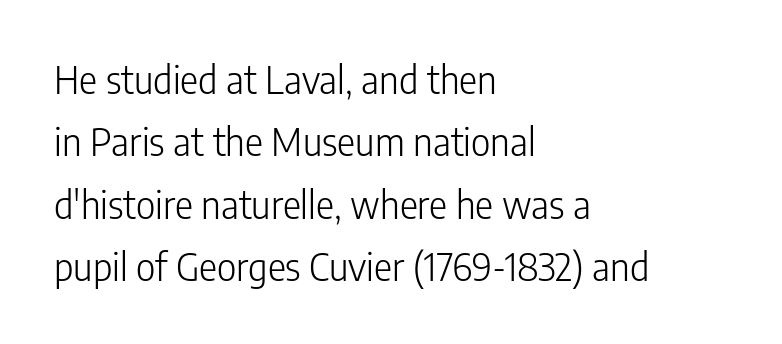
You could not count columns in this text — the font is proportionally spaced. Reading down the column, the eye jumps a familiar distance to each next line. This is sans-serif lettering, the kind often seen on screens and signage. Descenders hang freely into open space. These lines are set flush left with a ragged right edge. Italic? Not at all — the glyphs are vertical.
